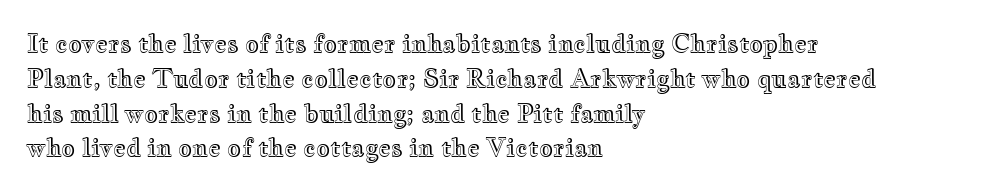
The image shows 24 px text type, upright; set left-aligned, normal line spacing (1.45x), normal letter spacing, not underlined.
